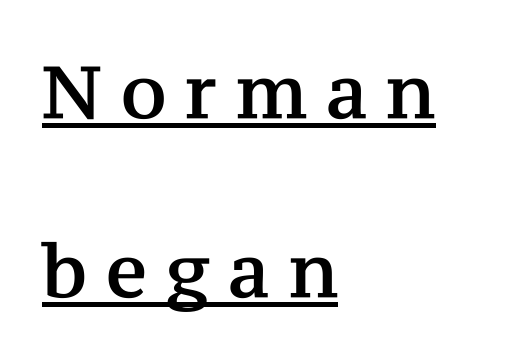
The image shows 73 px serif type, upright; set left-aligned, loose line spacing (2.45x), unusually wide letter spacing (+0.26 em), underlined; medium stroke contrast and a medium x-height.
